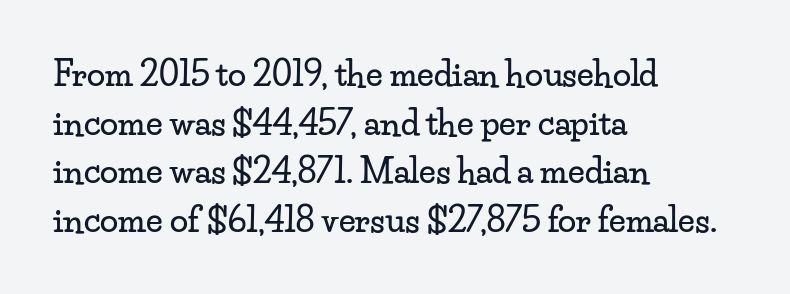
Q: Is the text italic (slanted)? A: No, it is upright.
Q: Is the typeface a serif or a sans-serif typeface? A: Serif.
Q: Is the text underlined? A: No.
Q: How is the paragraph aligned? A: Left-aligned.
Q: Is the spacing between letters normal or unusually wide? A: Normal.
Q: Is the spacing between lines tight, normal or loose? A: Normal.
Q: Width (condensed, normal, or wide)? A: Wide.
Q: Stroke contrast? A: Low.
Q: x-height? A: Small.
Q: Monospaced? A: No.
